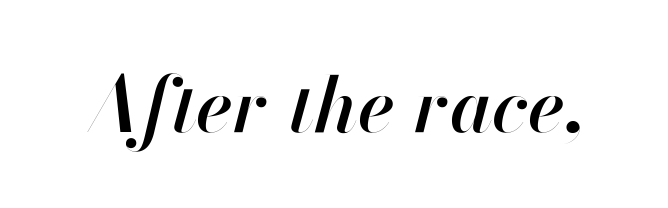
Its strokes are somewhat broadened, the hallmark of semibold type. Designer's note — italics engaged. Inter-character spacing is left at the font's built-in metrics. The glyphs are unaccompanied by any horizontal stroke below them. Do the characters align in a grid? No, the font is proportional.
